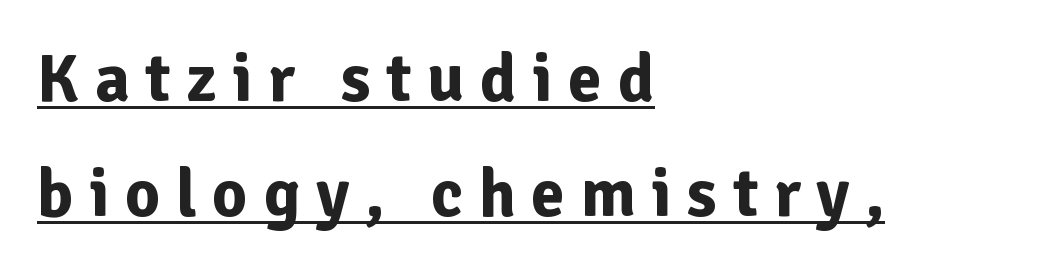
Q: Is the text bold? A: Yes.
Q: Is the text italic (slanted)? A: No, it is upright.
Q: Is the typeface a serif or a sans-serif typeface? A: Sans-serif.
Q: Is the text underlined? A: Yes.
Q: How is the paragraph aligned? A: Left-aligned.
Q: Is the spacing between letters normal or unusually wide? A: Unusually wide.
Q: Is the spacing between lines tight, normal or loose? A: Normal.
Q: Width (condensed, normal, or wide)? A: Normal.
Q: Stroke contrast? A: Low.
Q: x-height? A: Medium.
Q: Monospaced? A: No.
